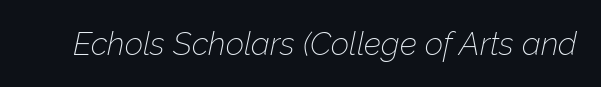
Summary of weight: not heavy and not bold. Slant detected: the letters are inclined. Tracking value appears to be zero — textbook default spacing. Looks like regular typesetting: each glyph gets only the width it needs. The gap between lines stays unmarked.
